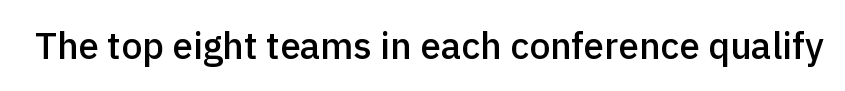
Q: Is the text bold? A: Semi-bold.
Q: Is the text italic (slanted)? A: No, it is upright.
Q: Is the typeface a serif or a sans-serif typeface? A: Sans-serif.
Q: Is the text underlined? A: No.
Q: Is the spacing between letters normal or unusually wide? A: Normal.
Q: Width (condensed, normal, or wide)? A: Normal.
Q: x-height? A: Medium.
Q: Monospaced? A: No.
